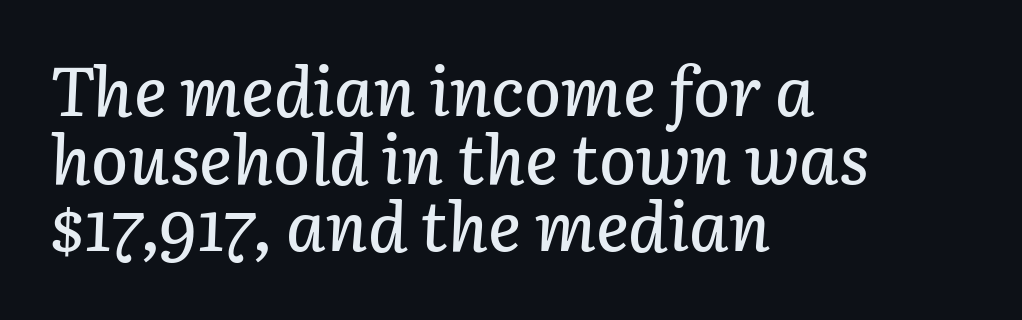
{"italic": "yes", "lean": "right", "slant_degrees": 3, "width": "normal", "stroke_contrast": "low", "x_height": "medium", "monospaced": "no", "underline": "no", "align": "left", "line_spacing": "tight", "line_spacing_ratio": 0.98, "letter_spacing": "normal", "letter_spacing_em": 0.0, "glyph_px": 69}
